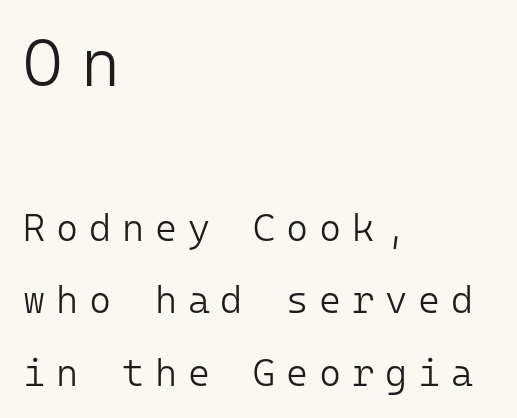
{"serif": "no", "italic": "no", "bold": "no", "weight": "light", "width": "normal", "stroke_contrast": "low", "x_height": "medium", "monospaced": "yes", "underline": "no", "align": "left", "line_spacing": "loose", "line_spacing_ratio": 1.91, "letter_spacing": "wide", "letter_spacing_em": 0.28, "larger_block": "first", "size_ratio": 1.76, "glyph_px": 67}
